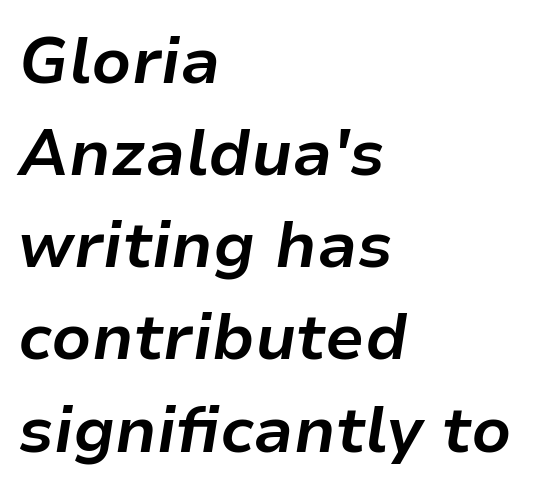
Tall strokes in this sample are angled rather than plumb. Varying glyph widths throughout — classic text-font behaviour. Bare-footed words on every line. In CSS terms this would be text-align: left.
